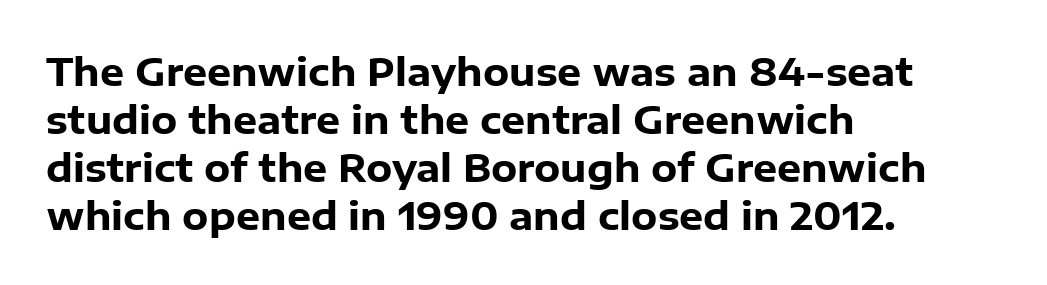
The image shows 38 px heavy sans-serif type, upright; set left-aligned, normal line spacing (1.26x), normal letter spacing, not underlined; low stroke contrast and a medium x-height.
